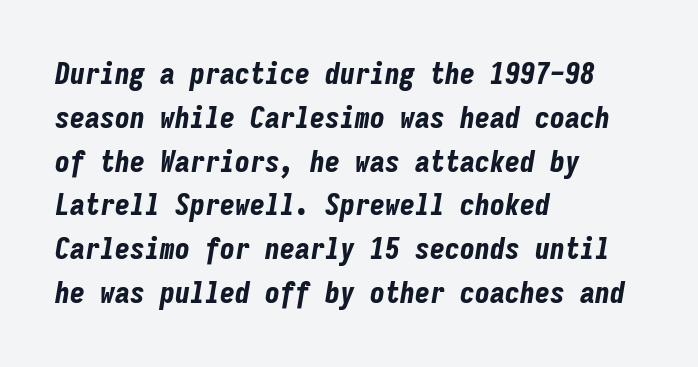
Q: Is the text bold? A: Yes.
Q: Is the text italic (slanted)? A: Yes, it leans right by about 9 degrees.
Q: Is the text underlined? A: No.
Q: How is the paragraph aligned? A: Left-aligned.
Q: Is the spacing between letters normal or unusually wide? A: Normal.
Q: Is the spacing between lines tight, normal or loose? A: Normal.
Q: Width (condensed, normal, or wide)? A: Condensed.
Q: Stroke contrast? A: Low.
Q: x-height? A: Medium.
Q: Monospaced? A: Yes.
